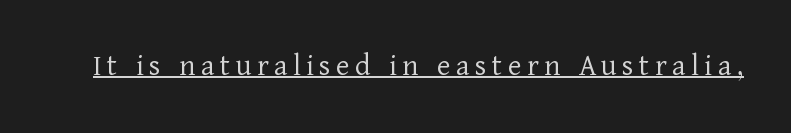
Q: Is the text bold? A: No.
Q: Is the text italic (slanted)? A: No, it is upright.
Q: Is the typeface a serif or a sans-serif typeface? A: Serif.
Q: Is the text underlined? A: Yes.
Q: Width (condensed, normal, or wide)? A: Normal.
Q: Stroke contrast? A: Low.
Q: x-height? A: Medium.
Q: Monospaced? A: No.
